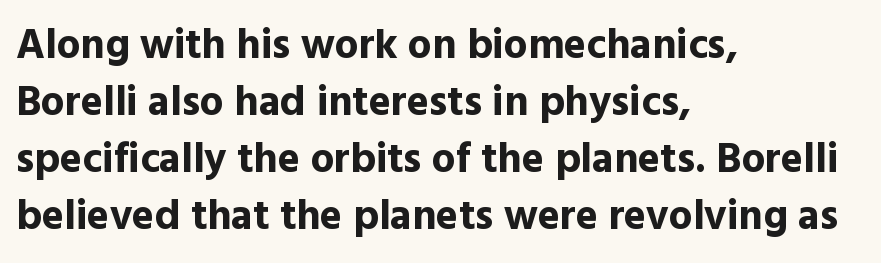
Q: Is the text bold? A: Yes.
Q: Is the text italic (slanted)? A: No, it is upright.
Q: Is the typeface a serif or a sans-serif typeface? A: Sans-serif.
Q: Is the text underlined? A: No.
Q: How is the paragraph aligned? A: Left-aligned.
Q: Is the spacing between letters normal or unusually wide? A: Normal.
Q: Is the spacing between lines tight, normal or loose? A: Normal.
Q: Width (condensed, normal, or wide)? A: Normal.
Q: x-height? A: Medium.
Q: Monospaced? A: No.
